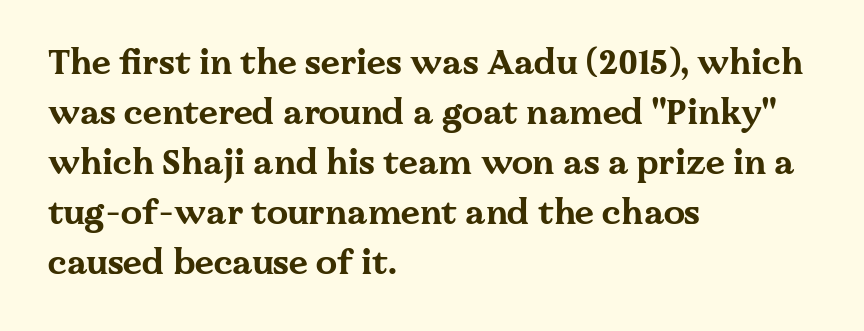
Q: Is the text bold? A: Yes.
Q: Is the text italic (slanted)? A: No, it is upright.
Q: Is the typeface a serif or a sans-serif typeface? A: Serif.
Q: Is the text underlined? A: No.
Q: How is the paragraph aligned? A: Left-aligned.
Q: Is the spacing between letters normal or unusually wide? A: Normal.
Q: Is the spacing between lines tight, normal or loose? A: Normal.
Q: Width (condensed, normal, or wide)? A: Wide.
Q: Stroke contrast? A: Medium.
Q: x-height? A: Medium.
Q: Monospaced? A: No.
